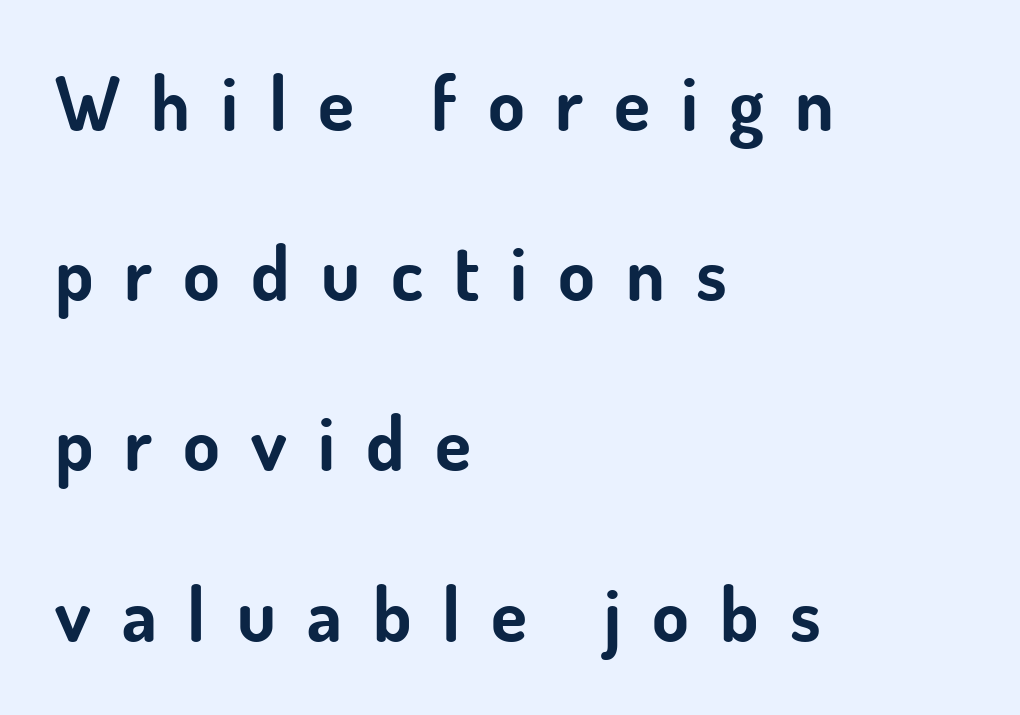
If you measured baseline to baseline, you'd find a long distance. Looks like regular typesetting: each glyph gets only the width it needs. What weight is shown? A full bold with thick strokes. A typesetter would label this face a sans. Spacing between characters has been opened up far beyond the box default.
